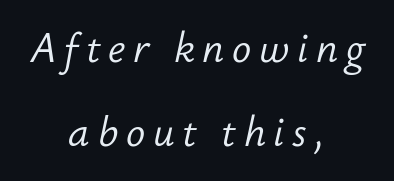
{"italic": "yes", "lean": "right", "slant_degrees": 12, "bold": "no", "weight": "light", "width": "normal", "stroke_contrast": "low", "x_height": "small", "monospaced": "no", "underline": "no", "align": "center", "line_spacing": "loose", "line_spacing_ratio": 2.11, "glyph_px": 40}
